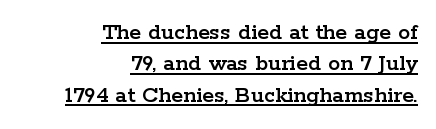
Words appear dense and cohesive because spacing is normal. The paragraph shown leans on its right margin. This sample keeps an unexceptional amount of space between lines. Ordinary non-slanted type is in use. Underlining? Definitely there.
